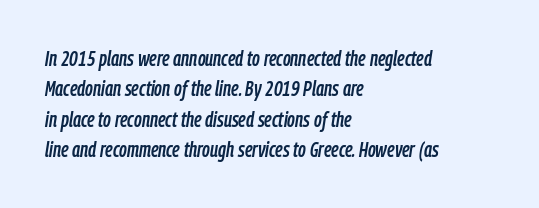
Q: Is the text italic (slanted)? A: Yes, it leans right by about 9 degrees.
Q: Is the text underlined? A: No.
Q: How is the paragraph aligned? A: Left-aligned.
Q: Is the spacing between letters normal or unusually wide? A: Normal.
Q: Is the spacing between lines tight, normal or loose? A: Normal.
